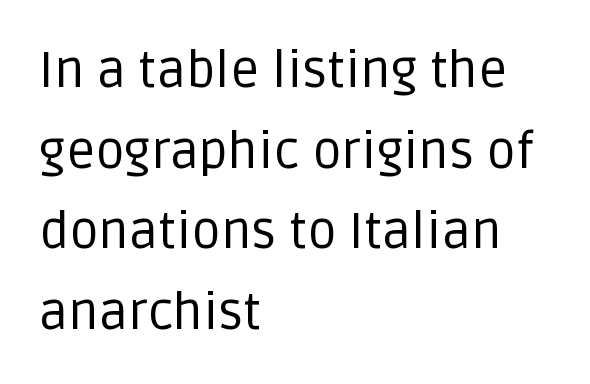
Leading: standard. Tall strokes in this sample are plumb rather than angled. Leftover space on each line is placed entirely after the last word. Is this a fixed-width face? No — the glyphs have proportional, varying widths.
